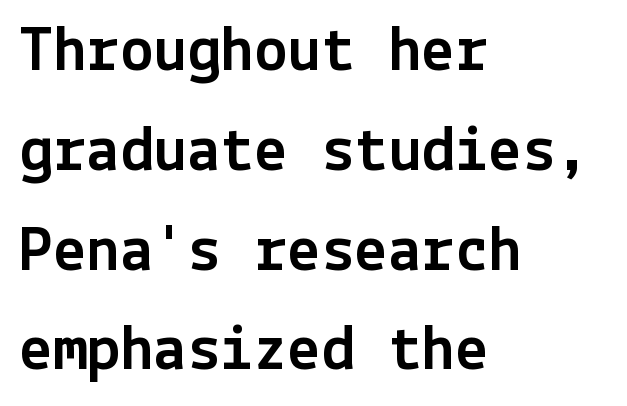
The image shows 67 px sans-serif type, upright; set left-aligned, normal line spacing (1.49x), normal letter spacing, not underlined; a medium x-height.
